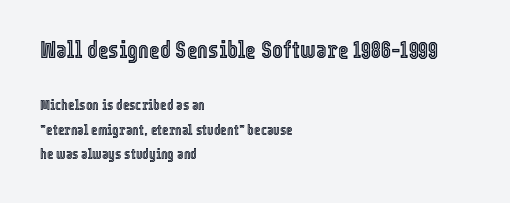
The image shows 23 px text type, upright; set left-aligned, line spacing 1.76x, normal letter spacing, not underlined; the first (top) block is 1.64x larger.
